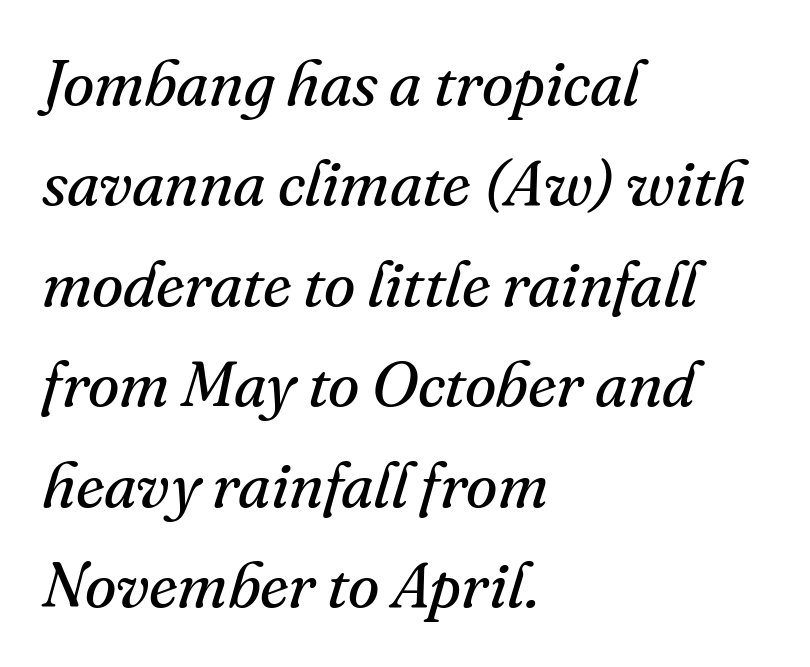
The image shows 64 px regular-weight serif type, italic (leaning right); set left-aligned, normal line spacing (1.57x), normal letter spacing, not underlined; medium stroke contrast and a small x-height.
